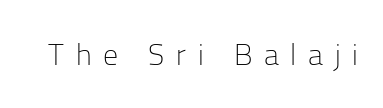
Q: Is the text bold? A: No.
Q: Is the text italic (slanted)? A: No, it is upright.
Q: Is the typeface a serif or a sans-serif typeface? A: Sans-serif.
Q: Is the text underlined? A: No.
Q: Is the spacing between letters normal or unusually wide? A: Unusually wide.
Q: Width (condensed, normal, or wide)? A: Normal.
Q: Stroke contrast? A: Low.
Q: x-height? A: Medium.
Q: Monospaced? A: No.
